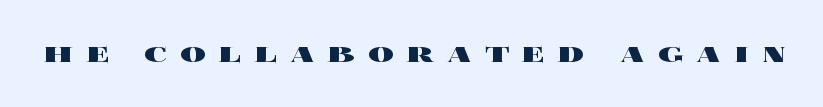
The image shows 32 px heavy, wide type, upright; set unusually wide letter spacing (+0.4 em), not underlined; a large x-height.
